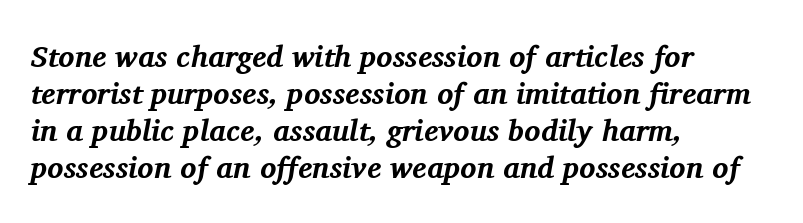
The image shows 30 px bold serif type, italic (leaning right); set left-aligned, line spacing 1.23x, normal letter spacing, not underlined; medium stroke contrast and a medium x-height.
